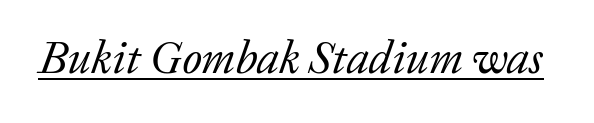
This is underlined copy, the kind a proofreader might mark for attention. Nobody touched the tracking dial on this one. Letterform terminals end in serifs throughout the passage. Counters stay open thanks to moderate or lighter strokes.
